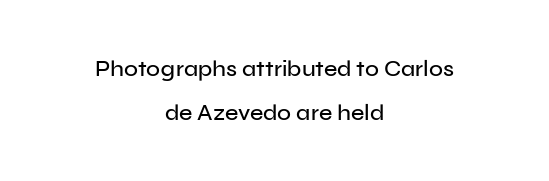
{"italic": "no", "underline": "no", "align": "center", "line_spacing": "loose", "line_spacing_ratio": 1.91, "letter_spacing": "normal", "letter_spacing_em": 0.0, "glyph_px": 23}
